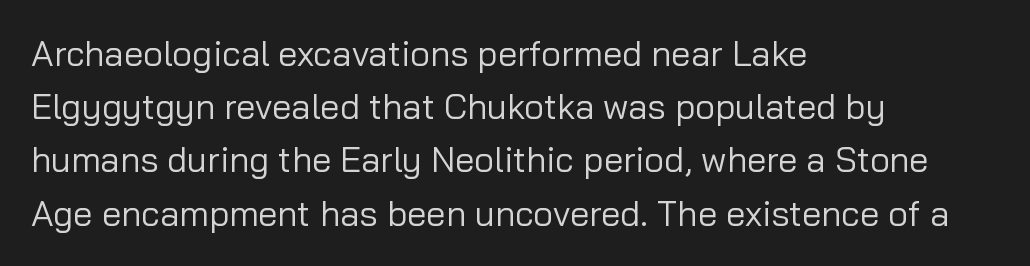
{"serif": "no", "italic": "no", "bold": "no", "weight": "regular", "width": "normal", "stroke_contrast": "low", "x_height": "medium", "monospaced": "no", "underline": "no", "align": "left", "line_spacing": "normal", "line_spacing_ratio": 1.52, "letter_spacing": "normal", "letter_spacing_em": 0.0, "glyph_px": 35}
